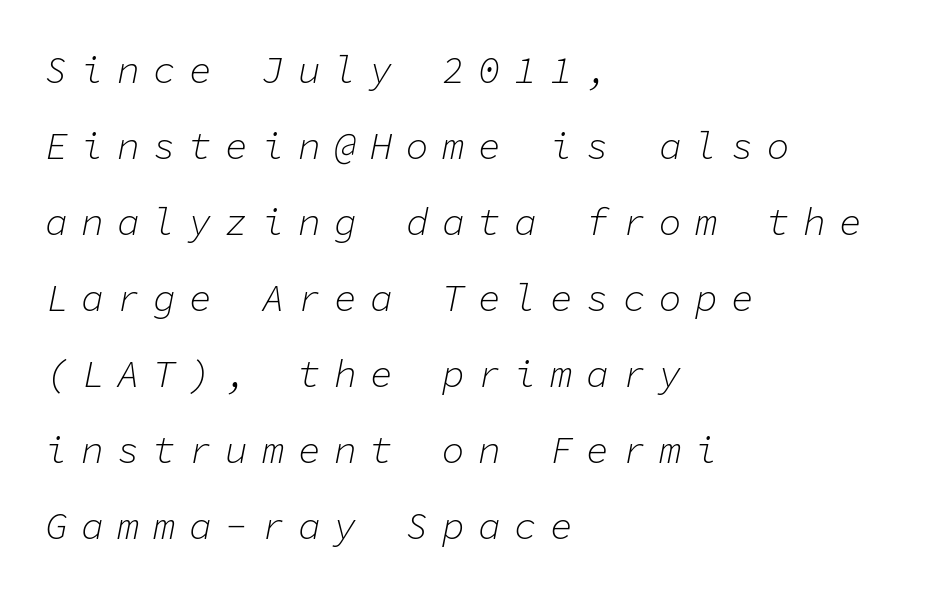
Looking at the ascenders, they clearly lean. Monospaced: the letters line up in strict vertical columns. In terms of leading, this rendering errs on the spacious side. Stem width sits at or under what a default text font uses.
